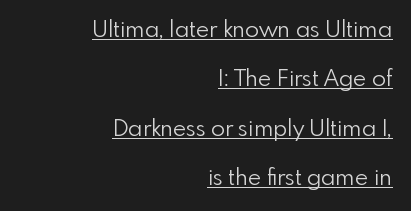
{"italic": "no", "bold": "no", "underline": "yes", "align": "right", "line_spacing": "loose", "line_spacing_ratio": 2.15, "letter_spacing": "normal", "letter_spacing_em": 0.0, "glyph_px": 23}
